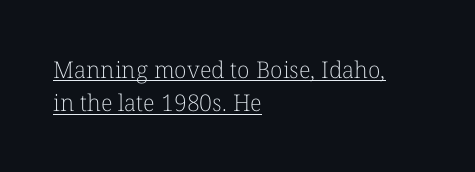
The vertical gap from one line to the next is medium. The characters are drawn with everyday or finer stroke widths. The specimen includes a rule beneath the text block's lines. The gaps between neighbouring characters are ordinary and unremarkable. These lines stack with their left ends in a neat column. This is roman type, the default non-slanted kind.
